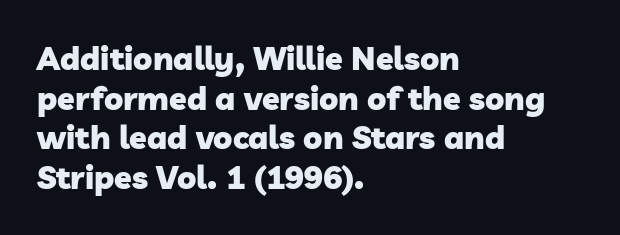
The image shows 32 px heavy sans-serif type; set left-aligned, line spacing 1.24x, normal letter spacing, not underlined; low stroke contrast and a medium x-height.
